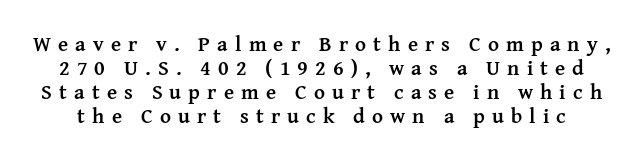
The image shows 21 px bold type, upright; set tight line spacing (1.15x), unusually wide letter spacing (+0.34 em), not underlined.
